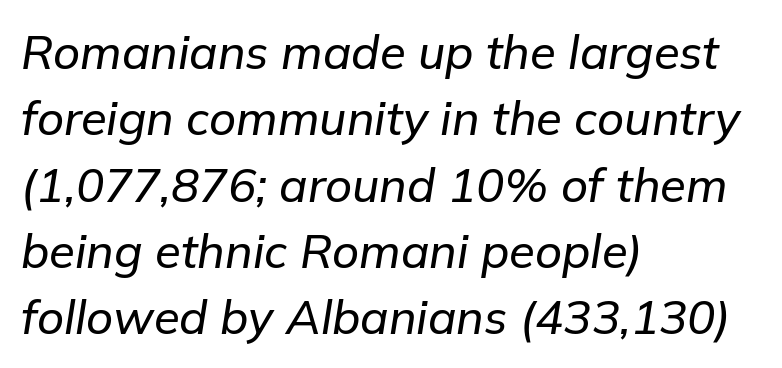
The image shows 47 px text type, italic (leaning right); set left-aligned, normal line spacing (1.41x), normal letter spacing, not underlined; low stroke contrast and a medium x-height.
